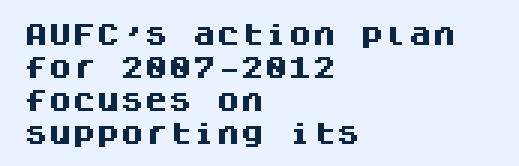
Q: Is the text bold? A: Yes.
Q: Is the text italic (slanted)? A: No, it is upright.
Q: Is the text underlined? A: No.
Q: How is the paragraph aligned? A: Left-aligned.
Q: Is the spacing between letters normal or unusually wide? A: Normal.
Q: Is the spacing between lines tight, normal or loose? A: Normal.
